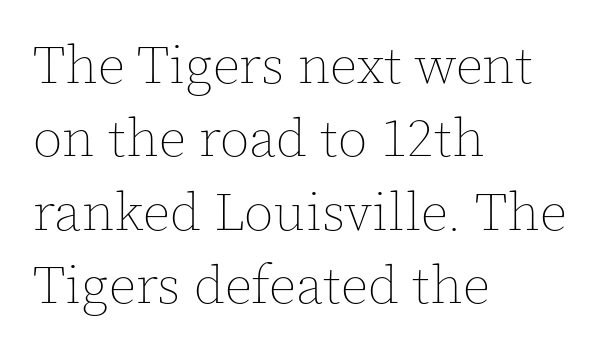
The paragraph has a hard left edge and a soft right edge. The weight would be labelled regular, book, light, or lighter still. The designer left line spacing at the default. Lines of text with bare space underneath. The specimen reads as upright at a glance. Spacing verdict: proportional, widths tailored to each character.
